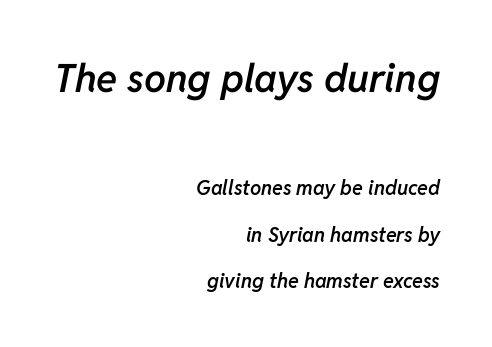
Glance below the letters and you will spot only blank space. Do the characters align in a grid? No, the font is proportional. The compositor pushed each line to the right boundary. Nobody touched the tracking dial on this one. Designer's note — italics engaged. How heavy is the stroke? Medium-heavy — a semibold, shy of bold.
